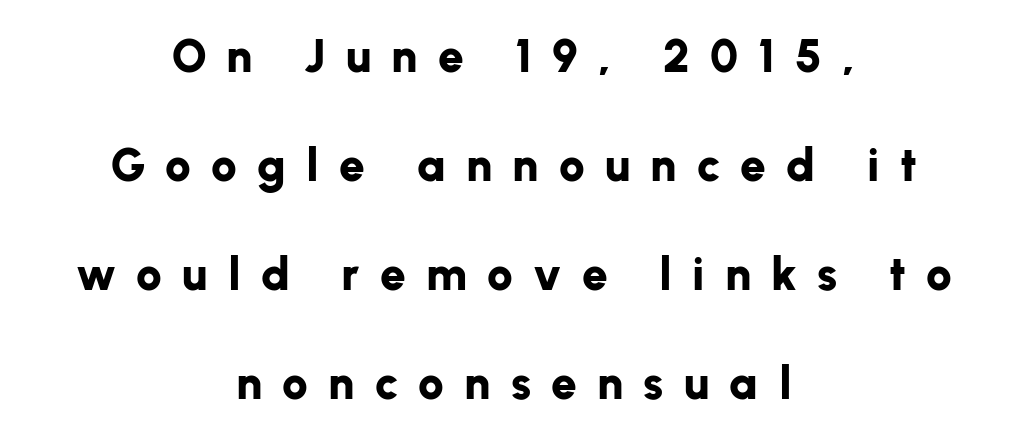
Rows of type keep a wide berth in the vertical direction. This is sans-serif lettering, the kind often seen on screens and signage. The rendering uses a bold face; every stroke is thick and dark. Alignment: centered. No word sits above an underline. The letters stand upright; this is a roman face.
